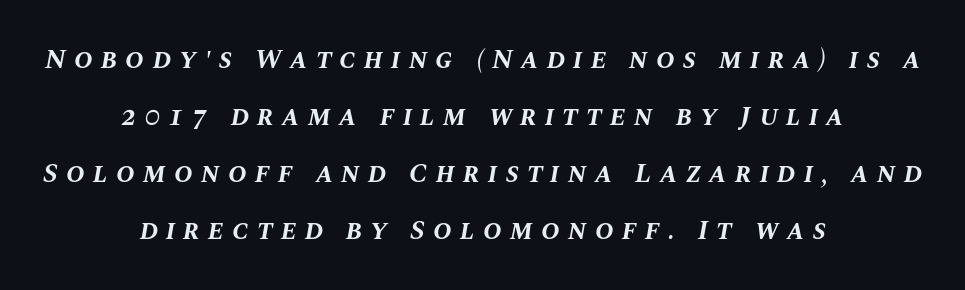
{"italic": "yes", "lean": "right", "slant_degrees": 10, "bold": "yes", "weight": "bold", "width": "normal", "stroke_contrast": "medium", "x_height": "large", "monospaced": "no", "underline": "no", "align": "center", "line_spacing": "loose", "line_spacing_ratio": 2.03, "letter_spacing": "wide", "letter_spacing_em": 0.29, "glyph_px": 28}
